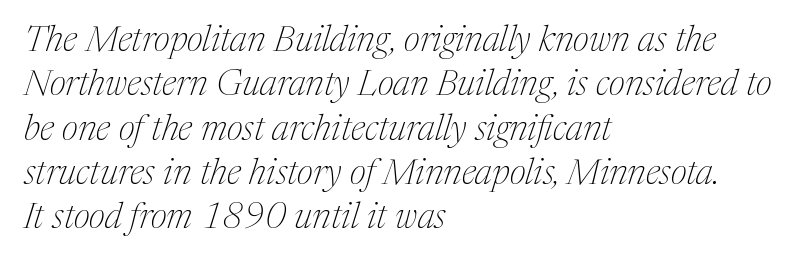
A quiet, ordinary-to-light weight characterises the typeface. Classification — serif. Each letter keeps its own natural width here, so spacing adapts to shape. It's the slanting kind of type. Descenders are the only things crossing below the line.
